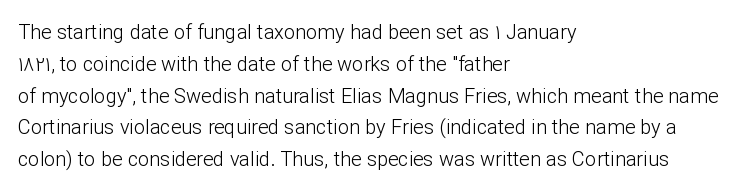
Q: Is the text bold? A: No.
Q: Is the text italic (slanted)? A: No, it is upright.
Q: Is the text underlined? A: No.
Q: How is the paragraph aligned? A: Left-aligned.
Q: Is the spacing between letters normal or unusually wide? A: Normal.
Q: Is the spacing between lines tight, normal or loose? A: Normal.
